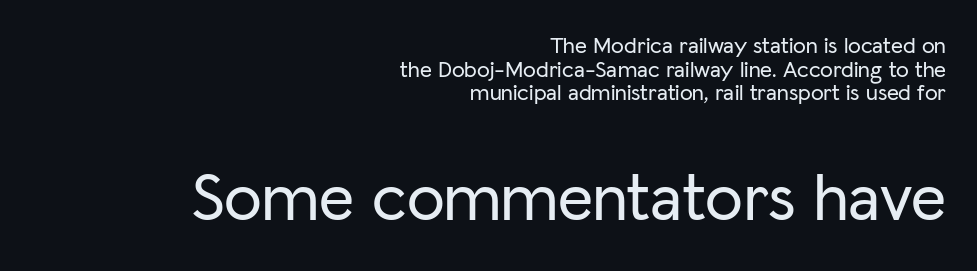
{"serif": "no", "italic": "no", "width": "normal", "stroke_contrast": "low", "x_height": "medium", "monospaced": "no", "underline": "no", "align": "right", "line_spacing": "tight", "line_spacing_ratio": 1.03, "letter_spacing": "normal", "letter_spacing_em": 0.0, "larger_block": "second", "size_ratio": 2.96, "glyph_px": 68}
